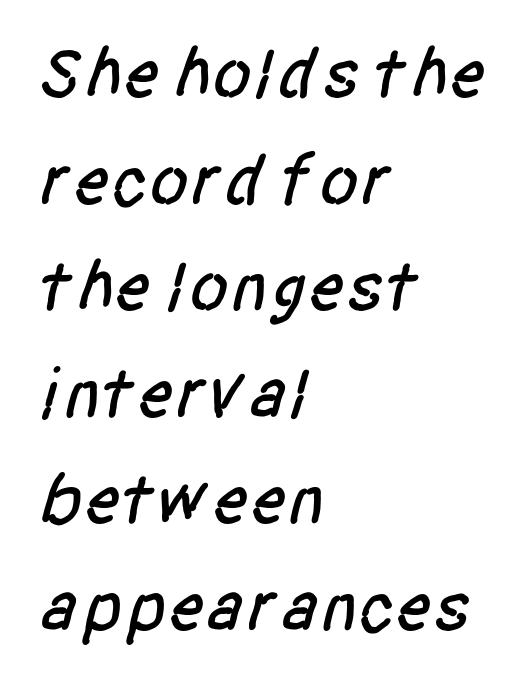
These lines keep a tight, regular rhythm from letter to letter. What kind of face is this? One without serifs — a sans. Spacing verdict: proportional, widths tailored to each character. The lines sit at an ordinary, default distance from one another. Left-aligned paragraph, ragged on the right.
